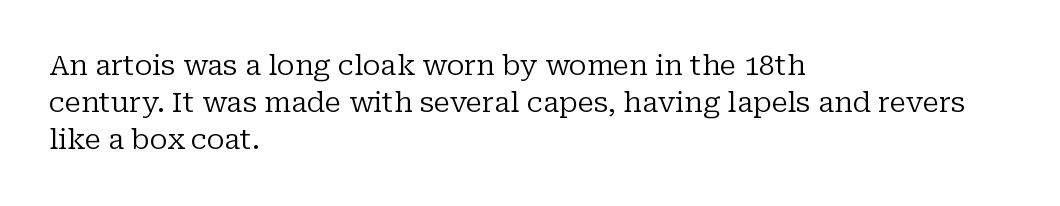
Q: Is the text bold? A: No.
Q: Is the text italic (slanted)? A: No, it is upright.
Q: Is the typeface a serif or a sans-serif typeface? A: Serif.
Q: Is the text underlined? A: No.
Q: How is the paragraph aligned? A: Left-aligned.
Q: Is the spacing between letters normal or unusually wide? A: Normal.
Q: Is the spacing between lines tight, normal or loose? A: Normal.
Q: Width (condensed, normal, or wide)? A: Normal.
Q: Stroke contrast? A: Low.
Q: x-height? A: Medium.
Q: Monospaced? A: No.
